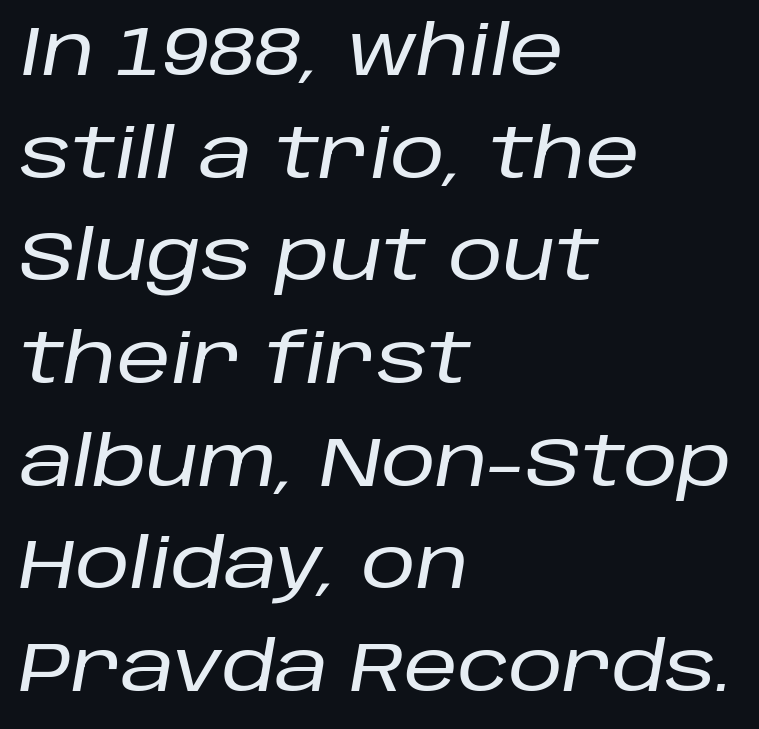
The image shows 68 px text type, italic (leaning right); set left-aligned, normal line spacing (1.51x), normal letter spacing, not underlined; low stroke contrast and a large x-height.
